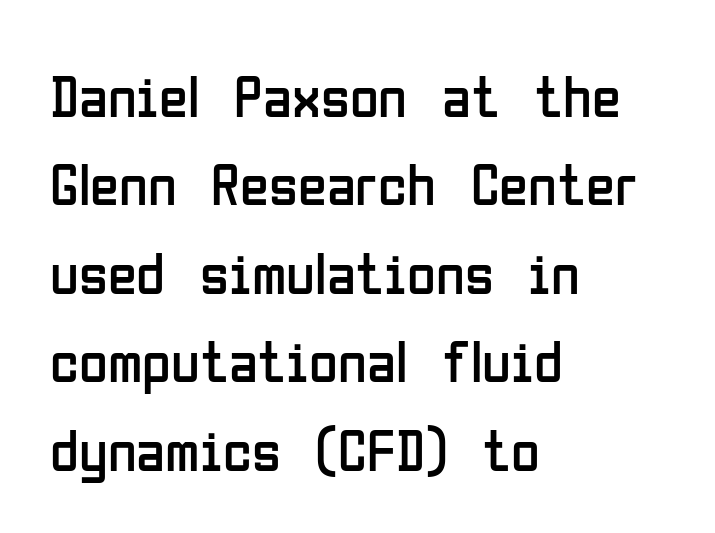
Stroke mass is kept to a normal reading level or below. Observe the ordinary spacing: letters are neighbours, not strangers. The text block is weighted toward the left margin, trailing off unevenly rightward. Quick note: interline space is typical. These lines are rendered in a variable-pitch font. Decoration check: the copy has no underline.
